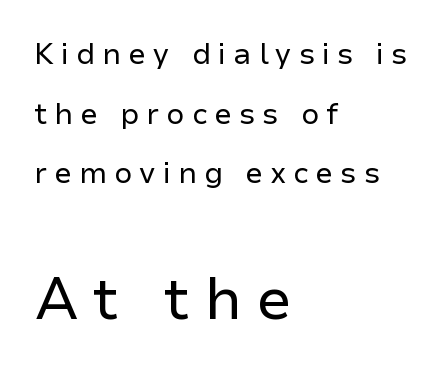
The image shows 58 px regular-weight sans-serif type, upright; set left-aligned, loose line spacing (2.06x), unusually wide letter spacing (+0.24 em), not underlined; the second (bottom) block is 2.0x larger; low stroke contrast and a medium x-height.
